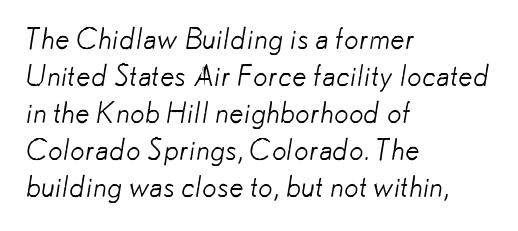
Horizontal bands of white between lines are of average thickness. Here the designer chose a conventional face with non-uniform glyph widths. The letters carry no serifs — their stems end cleanly without finishing strokes. If you drew a ruler down the left edge, every line would touch it.
